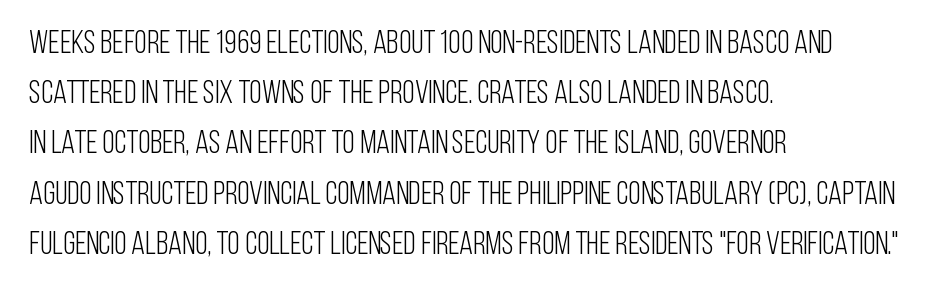
The image shows 32 px light, condensed sans-serif type, upright; set left-aligned, normal line spacing (1.57x), normal letter spacing, not underlined; low stroke contrast and a large x-height.
